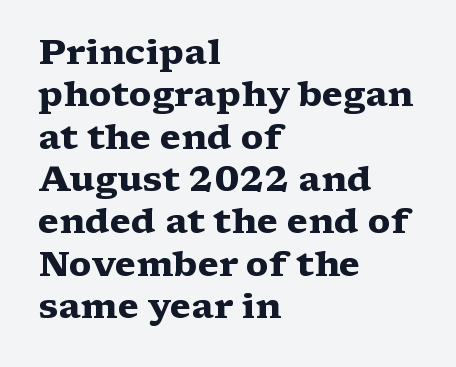
{"serif": "yes", "italic": "no", "bold": "yes", "weight": "heavy", "width": "wide", "stroke_contrast": "medium", "x_height": "medium", "monospaced": "no", "underline": "no", "align": "left", "line_spacing_ratio": 1.21, "letter_spacing": "normal", "letter_spacing_em": 0.0, "glyph_px": 35}
